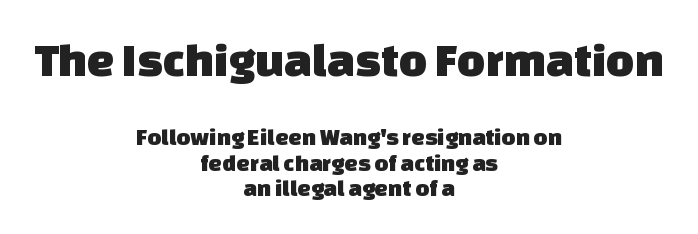
A bare baseline throughout the passage. The designer gave the opening block more size than the closing block. Does the type have serifs? No, each stem ends abruptly. The vertical gap from one line to the next is small.
